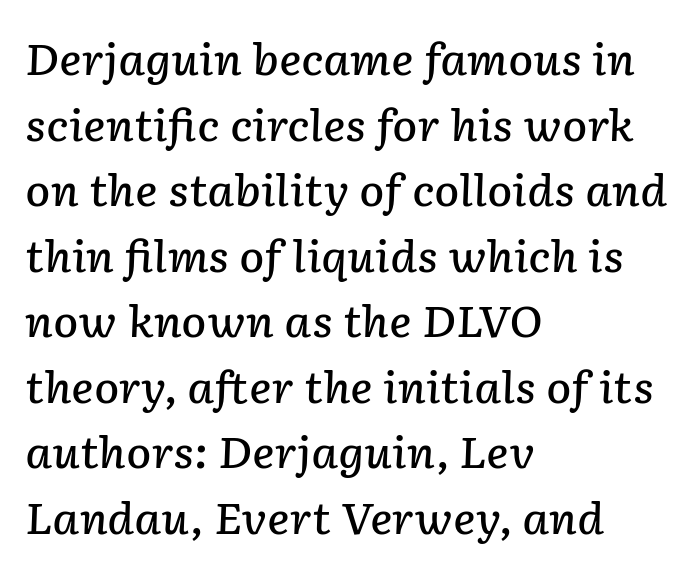
The image shows 42 px semibold type, italic (leaning right); set left-aligned, normal line spacing (1.56x), normal letter spacing, not underlined; low stroke contrast and a medium x-height.
